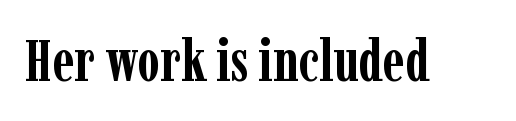
{"serif": "yes", "italic": "no", "bold": "yes", "weight": "semibold", "width": "condensed", "stroke_contrast": "low", "x_height": "medium", "monospaced": "no", "underline": "no", "letter_spacing": "normal", "letter_spacing_em": 0.0, "glyph_px": 58}
